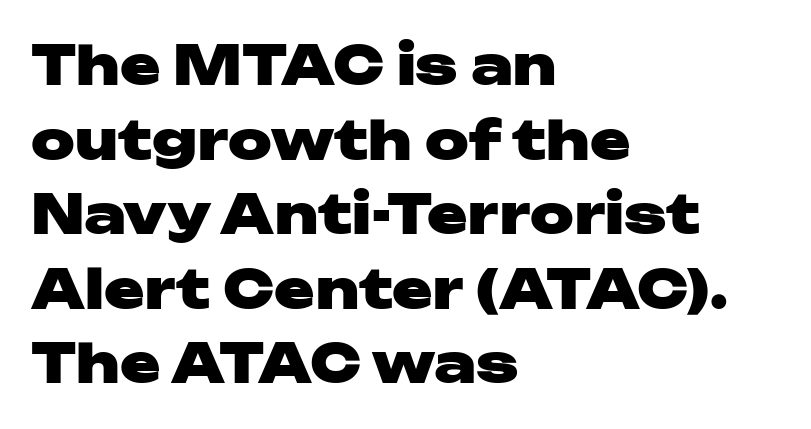
The block of text has a typical density, with ordinary space between rows. Glyph-to-glyph distance matches everyday printed text. Type style note: lacks serifs. The typesetter chose a ragged-right arrangement here. The lettering stays uniformly vertical, giving the passage a roman look. Thick stems and heavy bowls — unmistakably bold.
